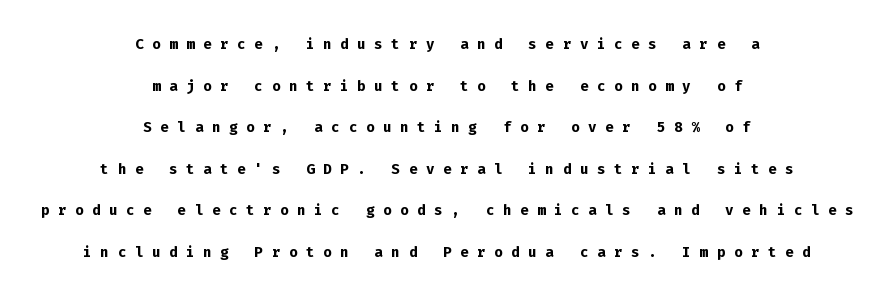
{"italic": "no", "bold": "yes", "underline": "no", "align": "center", "line_spacing": "loose", "line_spacing_ratio": 2.08, "letter_spacing": "wide", "letter_spacing_em": 0.43, "glyph_px": 20}
